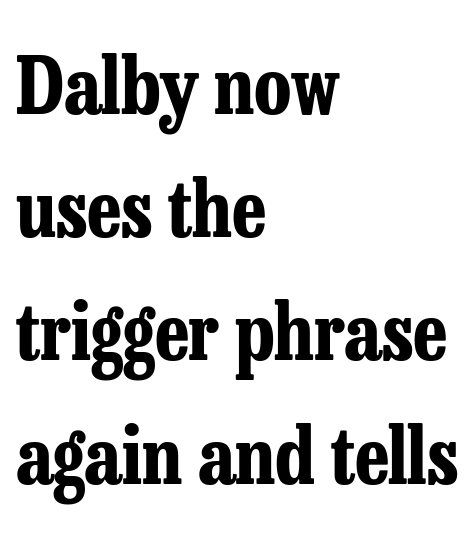
{"serif": "yes", "italic": "no", "bold": "yes", "weight": "bold", "width": "condensed", "stroke_contrast": "low", "x_height": "medium", "monospaced": "no", "underline": "no", "align": "left", "line_spacing": "normal", "line_spacing_ratio": 1.58, "letter_spacing": "normal", "letter_spacing_em": 0.0, "glyph_px": 78}
